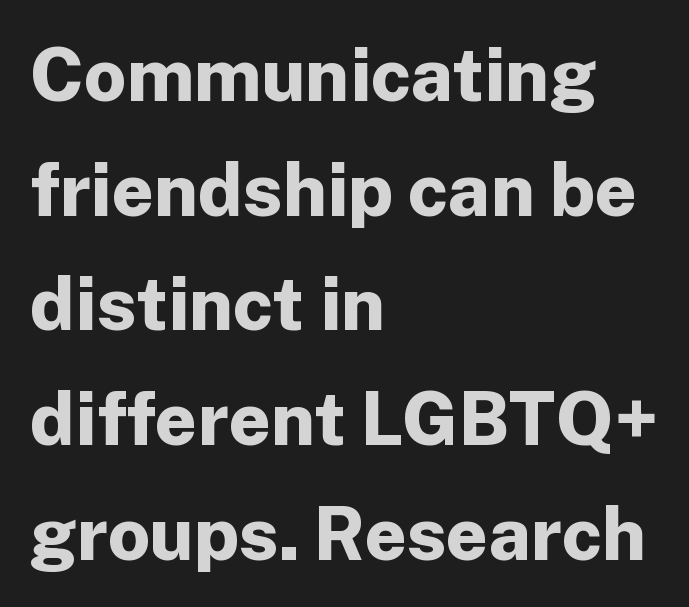
Short and long lines alike share a common starting point at left. A clean baseline with only descenders dipping below it. The face used here is a sans, in the tradition of grotesques and geometrics. The face used here is proportionally spaced, like ordinary book or web type.
